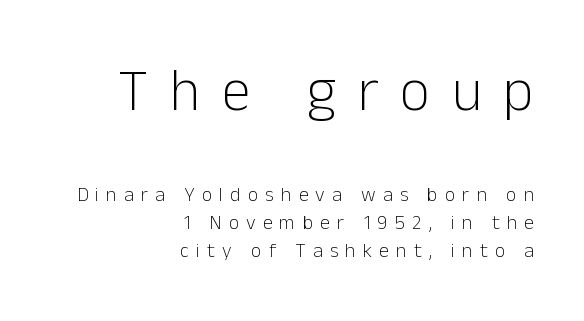
Note the varied advance widths — an 'i' is clearly narrower than an 'm'. In terms of letterspacing, this is a distinctly airy, spread setting. The strip under each line holds only bare page. The lines sit at an ordinary, default distance from one another. To sum up the face: it is a sans, with no serifs.
